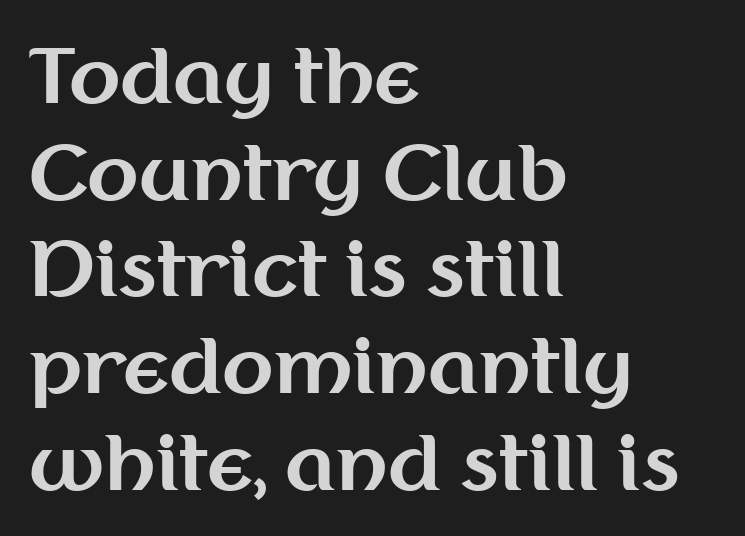
The image shows 75 px bold sans-serif type, upright; set left-aligned, normal line spacing (1.29x), normal letter spacing, not underlined; medium stroke contrast and a medium x-height.
